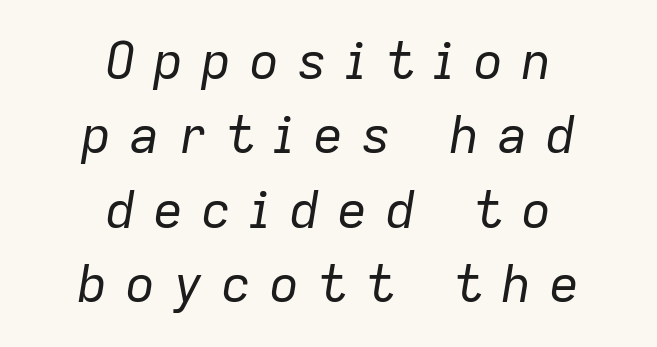
{"italic": "yes", "lean": "right", "slant_degrees": 9, "bold": "no", "weight": "regular", "width": "normal", "stroke_contrast": "low", "x_height": "medium", "monospaced": "no", "underline": "no", "align": "center", "line_spacing": "normal", "line_spacing_ratio": 1.46, "letter_spacing": "wide", "letter_spacing_em": 0.34, "glyph_px": 51}
